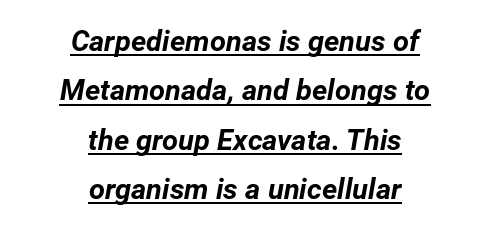
Does extra space separate the letters? No, they use regular spacing. The passage shown is emphatically bold. Think of a printed novel: that variable character pitch is what you see here. Compared with ordinary roman type, these characters are visibly tilted. Quick note: interline space is typical. The words here are underlined.
